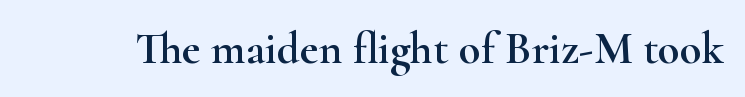
{"serif": "yes", "italic": "no", "width": "wide", "stroke_contrast": "high", "x_height": "small", "monospaced": "no", "underline": "no", "letter_spacing": "normal", "letter_spacing_em": 0.0, "glyph_px": 45}
